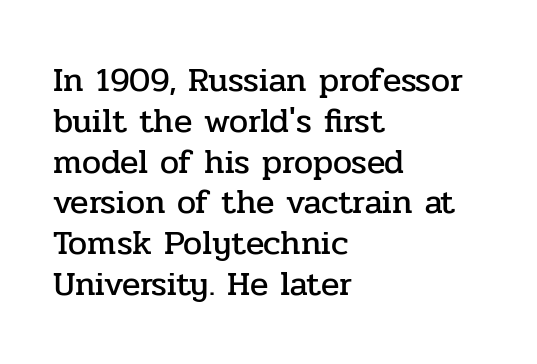
Q: Is the text italic (slanted)? A: No, it is upright.
Q: Is the typeface a serif or a sans-serif typeface? A: Serif.
Q: Is the text underlined? A: No.
Q: How is the paragraph aligned? A: Left-aligned.
Q: Is the spacing between letters normal or unusually wide? A: Normal.
Q: Width (condensed, normal, or wide)? A: Normal.
Q: Stroke contrast? A: Low.
Q: x-height? A: Medium.
Q: Monospaced? A: No.
